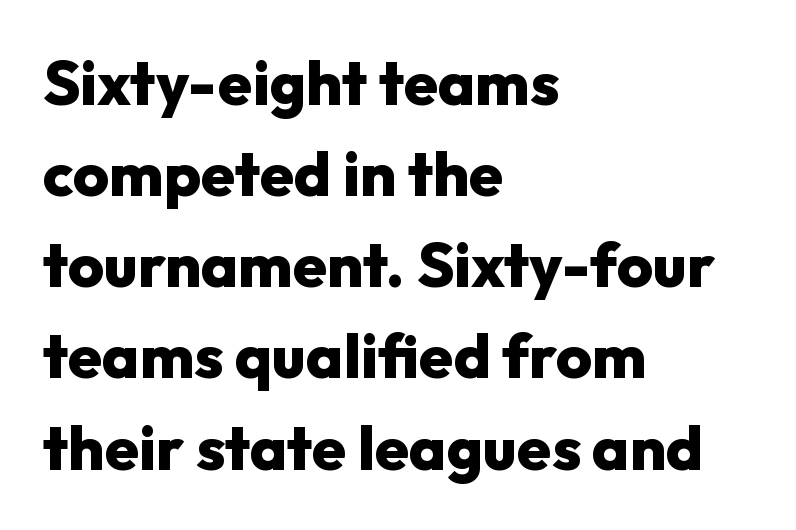
The image shows 62 px heavy sans-serif type, upright; set left-aligned, normal line spacing (1.47x), normal letter spacing, not underlined; low stroke contrast and a medium x-height.
